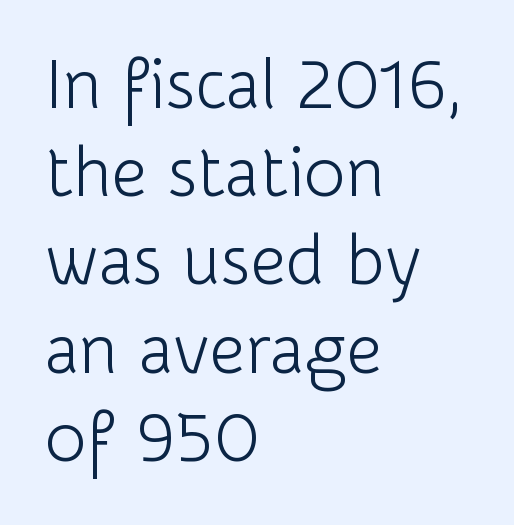
{"serif": "no", "italic": "no", "bold": "no", "weight": "light", "width": "normal", "stroke_contrast": "low", "x_height": "medium", "monospaced": "no", "underline": "no", "align": "left", "line_spacing": "normal", "line_spacing_ratio": 1.26, "letter_spacing": "normal", "letter_spacing_em": 0.0, "glyph_px": 70}
